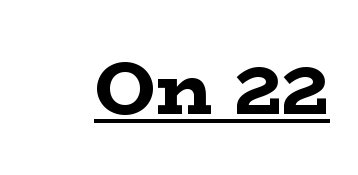
The image shows 75 px bold, wide serif type, upright; set normal letter spacing, underlined; low stroke contrast and a medium x-height.
